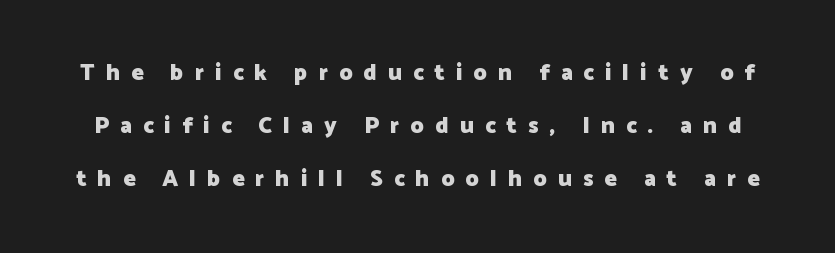
Q: Is the text bold? A: Yes.
Q: Is the text italic (slanted)? A: No, it is upright.
Q: Is the text underlined? A: No.
Q: Is the spacing between letters normal or unusually wide? A: Unusually wide.
Q: Is the spacing between lines tight, normal or loose? A: Loose.
